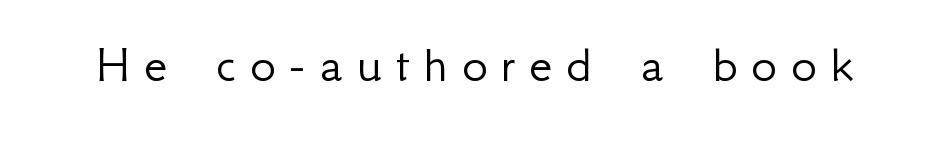
The image shows 54 px light sans-serif type, upright; set unusually wide letter spacing (+0.25 em), not underlined; low stroke contrast and a small x-height.
